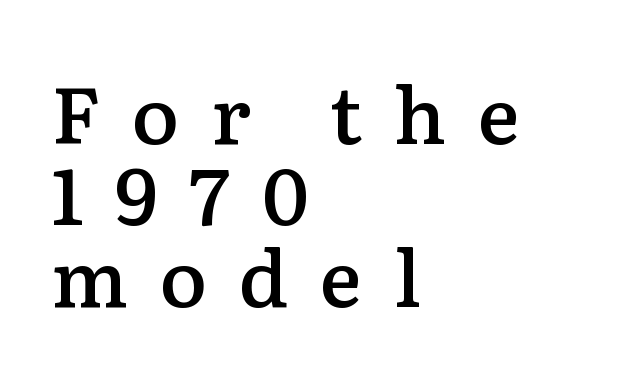
The image shows 79 px semibold serif type, upright; set left-aligned, tight line spacing (1.03x), unusually wide letter spacing (+0.4 em), not underlined; low stroke contrast and a medium x-height.
